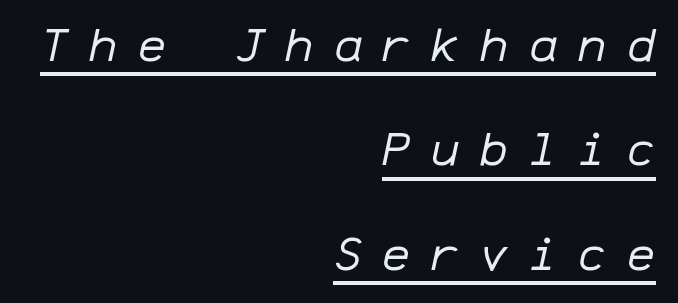
Baseline-to-baseline distance is far greater than the letter height. The face used here is monospaced, like something from a code editor. These characters rest on top of a visible drawn line. Yep, that's italic — everything's leaning. Short note: letters widely spaced.
